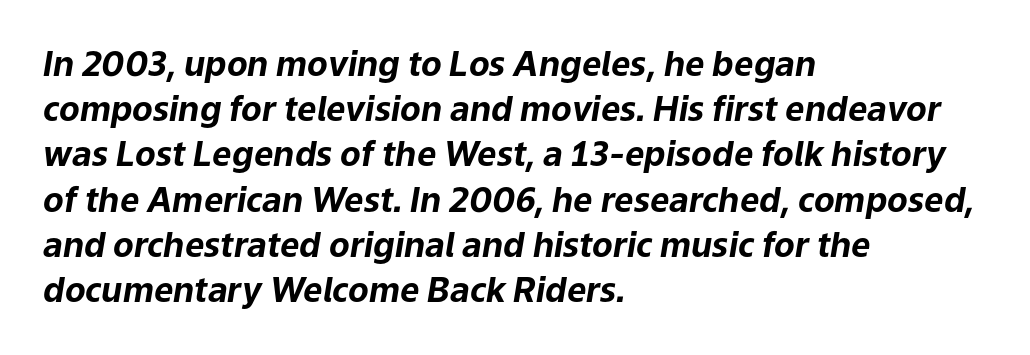
Q: Is the text bold? A: Yes.
Q: Is the text italic (slanted)? A: Yes, it leans right by about 9 degrees.
Q: Is the text underlined? A: No.
Q: How is the paragraph aligned? A: Left-aligned.
Q: Is the spacing between letters normal or unusually wide? A: Normal.
Q: Is the spacing between lines tight, normal or loose? A: Normal.
Q: Width (condensed, normal, or wide)? A: Normal.
Q: Stroke contrast? A: Low.
Q: x-height? A: Medium.
Q: Monospaced? A: No.
